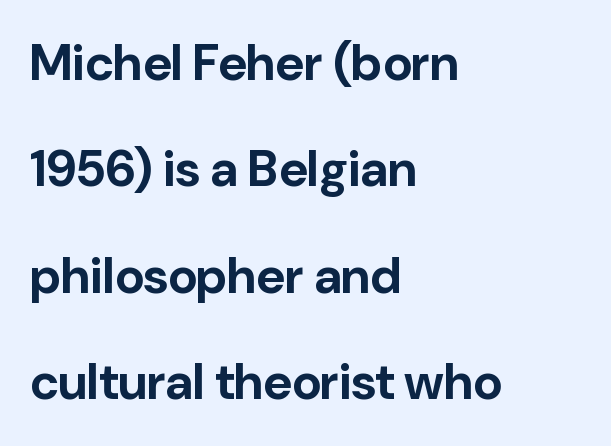
{"serif": "no", "italic": "no", "bold": "yes", "weight": "bold", "width": "normal", "stroke_contrast": "low", "x_height": "medium", "monospaced": "no", "underline": "no", "align": "left", "line_spacing": "loose", "line_spacing_ratio": 2.13, "letter_spacing": "normal", "letter_spacing_em": 0.0, "glyph_px": 50}
